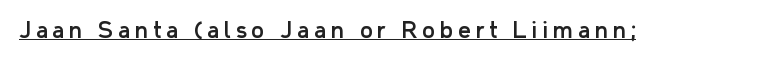
{"italic": "no", "underline": "yes", "letter_spacing": "wide", "letter_spacing_em": 0.22, "glyph_px": 22}
